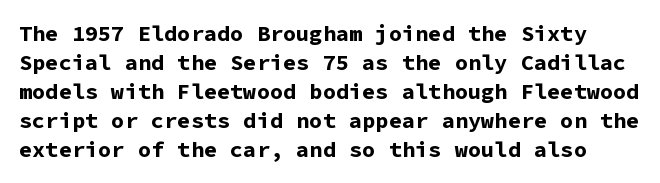
{"italic": "no", "bold": "yes", "underline": "no", "line_spacing": "normal", "line_spacing_ratio": 1.32, "letter_spacing": "normal", "letter_spacing_em": 0.0, "glyph_px": 22}
